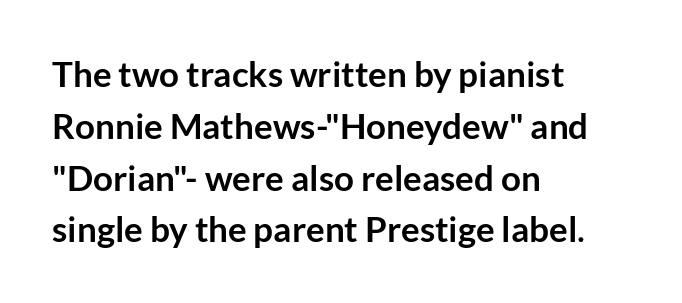
Short note: letters normally spaced. Does the type have serifs? No, each stem ends abruptly. Notice how the passage keeps a crisp vertical edge on the left only. These lines are rendered in a variable-pitch font.
